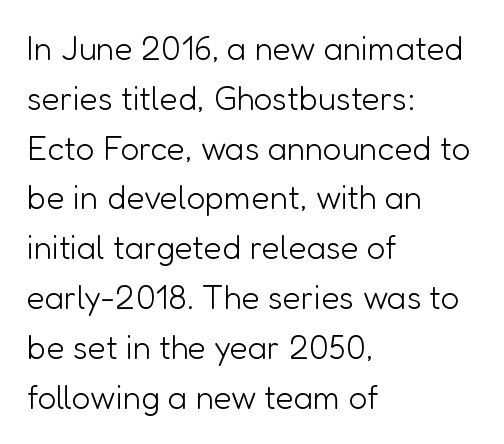
Just letters on the line, the space beneath them empty. Left-aligned paragraph, ragged on the right. No italicization has been applied; the sample stays upright. This sample uses a sans-serif face. Heaviness? Minimal to ordinary, like unemphasized prose.
